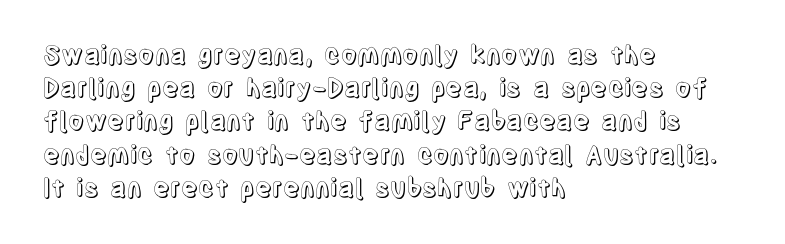
{"italic": "no", "underline": "no", "align": "left", "line_spacing": "normal", "line_spacing_ratio": 1.33, "letter_spacing": "normal", "letter_spacing_em": 0.0, "glyph_px": 25}
